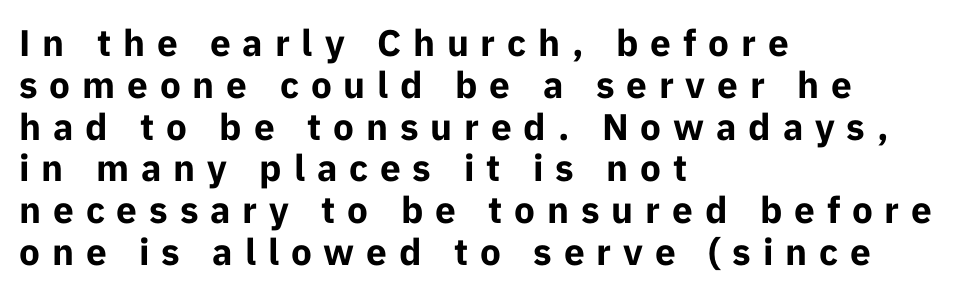
Q: Is the text bold? A: Yes.
Q: Is the text italic (slanted)? A: No, it is upright.
Q: Is the typeface a serif or a sans-serif typeface? A: Sans-serif.
Q: Is the text underlined? A: No.
Q: How is the paragraph aligned? A: Left-aligned.
Q: Is the spacing between letters normal or unusually wide? A: Unusually wide.
Q: Is the spacing between lines tight, normal or loose? A: Tight.
Q: Width (condensed, normal, or wide)? A: Normal.
Q: Stroke contrast? A: Low.
Q: x-height? A: Medium.
Q: Monospaced? A: No.
